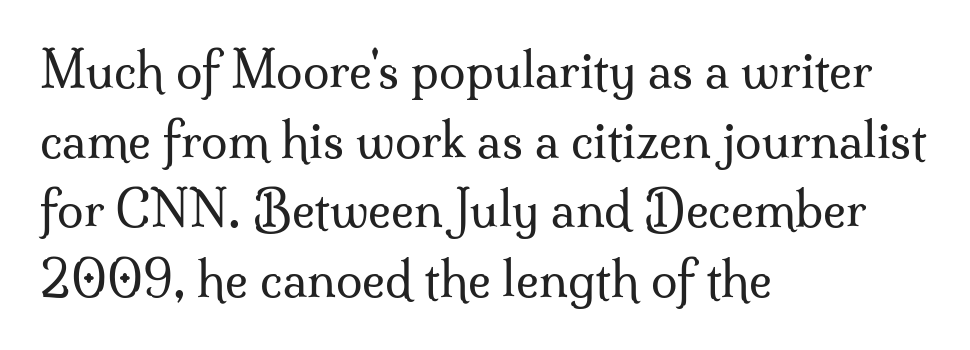
Is this a fixed-width face? No — the glyphs have proportional, varying widths. The type family on display is of the serif kind. Letters rest on an invisible, unmarked baseline. Unlike italic type, these characters show no tilt at all. This is not heavy type; no bold has been used.
